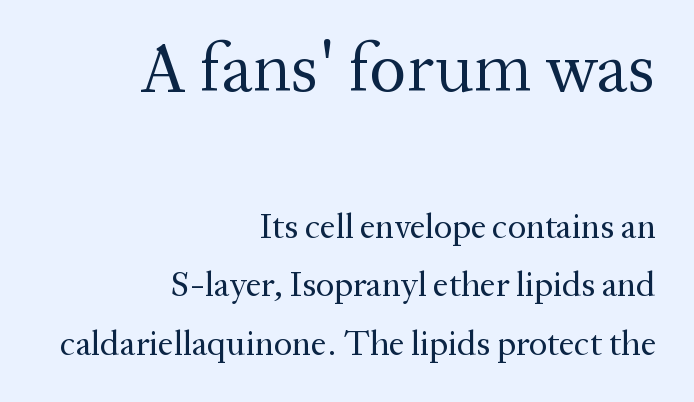
Between these two stacked blocks, the higher one wins on size. Notice how the passage keeps a crisp vertical edge on the right only. Clear beneath every line of the passage. The typeface has the unassuming heft of standard copy or less. Italic? Not at all — the glyphs are vertical. A typesetter would label this face a serif.
